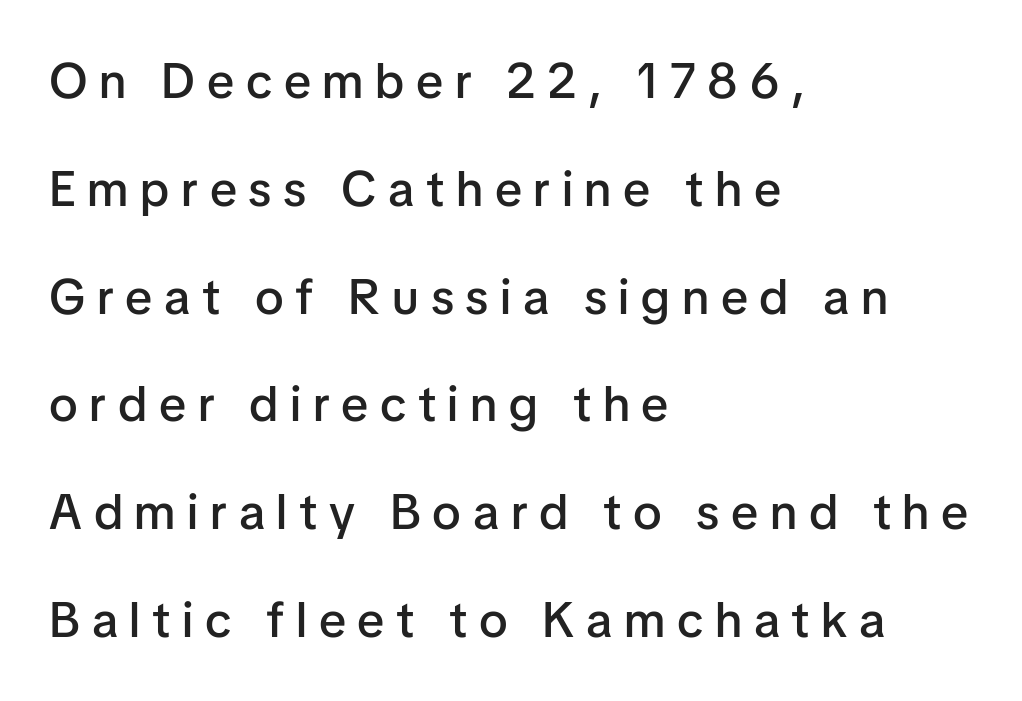
The passage shown is semibold, sitting just below true bold. Loosely led — the rows are spread out. Do the characters align in a grid? No, the font is proportional. The text block is weighted toward the left margin, trailing off unevenly rightward. No word sits above an underline. This sample uses an upright cut, with every glyph sitting square on the baseline.
